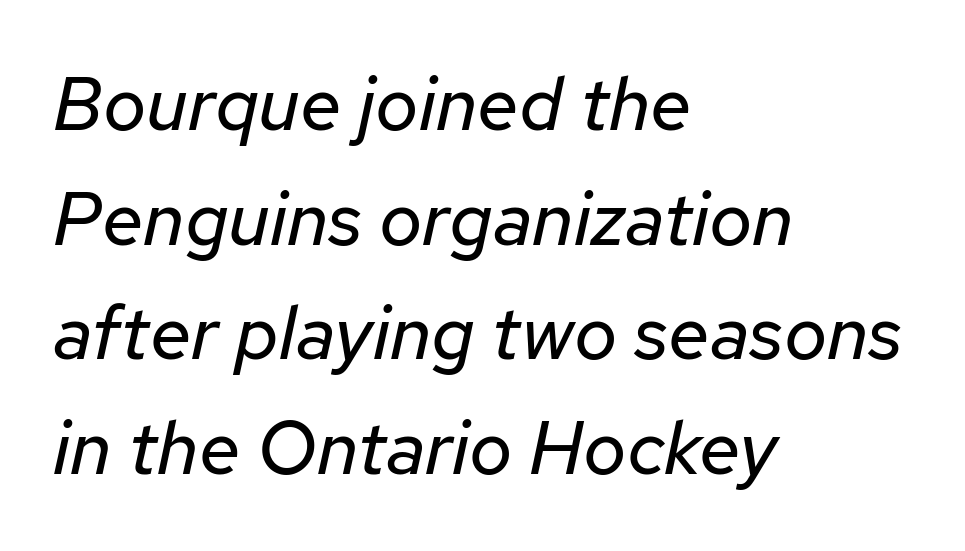
The image shows 75 px regular-weight type, italic (leaning right); set left-aligned, normal line spacing (1.53x), normal letter spacing, not underlined; low stroke contrast and a medium x-height.
